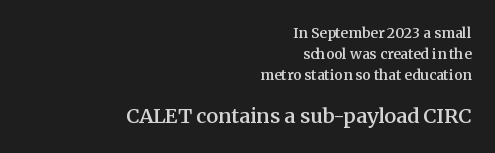
The image shows 20 px text type, upright; set right-aligned, normal line spacing (1.49x), normal letter spacing, not underlined; the second (bottom) block is 1.43x larger.
